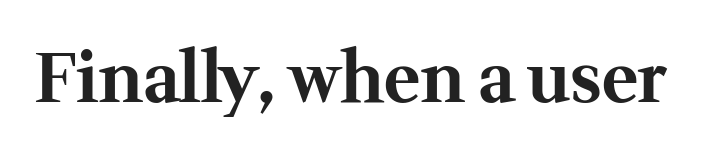
The specimen reads as upright at a glance. Typesetter's note: full bold, strokes at maximum text heaviness. What kind of face is this? One with serifs. Inter-character spacing is left at the font's built-in metrics. Think of a printed novel: that variable character pitch is what you see here. The area under the type is left untouched.
